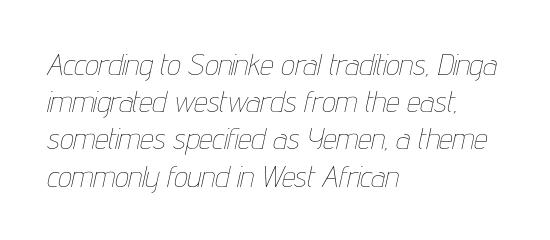
Is this a fixed-width face? No — the glyphs have proportional, varying widths. Yep, that's italic — everything's leaning. Glance below the letters and you will spot only blank space. The ragged edge is on the right, which tells us the setting is flush left.
